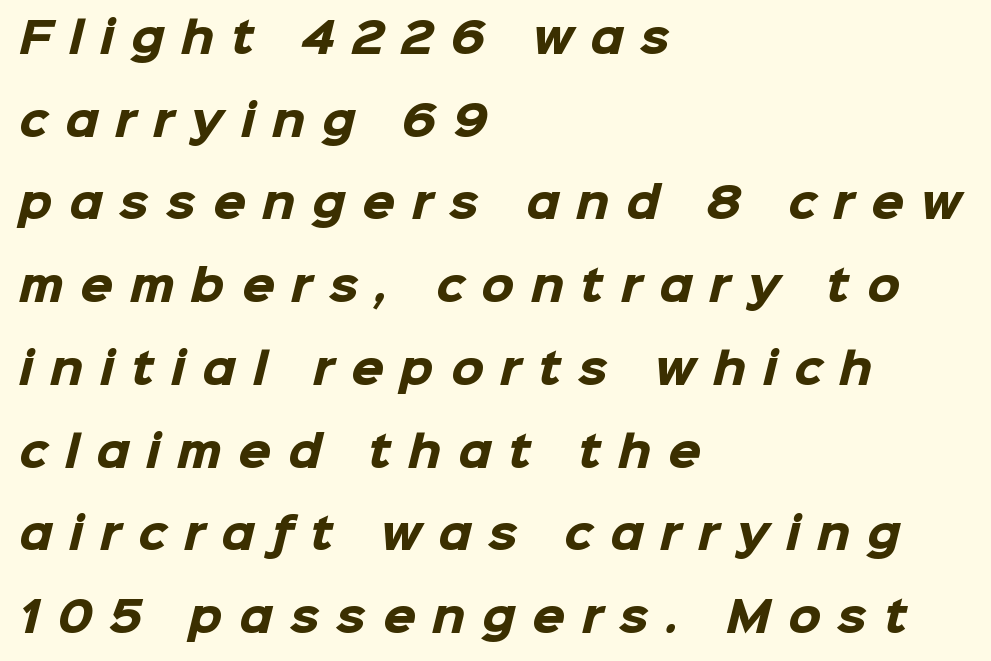
The image shows 42 px heavy sans-serif type; set left-aligned, loose line spacing (1.97x), unusually wide letter spacing (+0.4 em), not underlined; low stroke contrast and a medium x-height.
